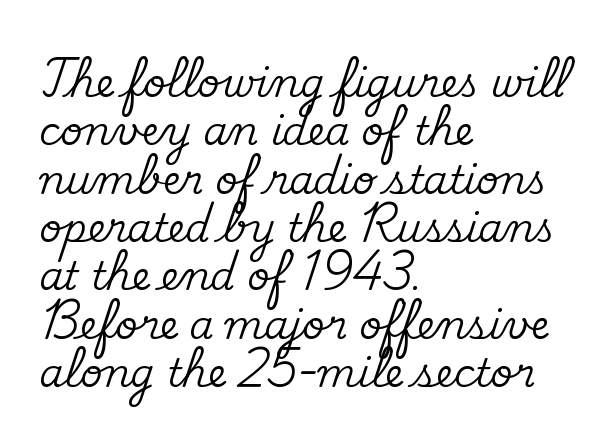
The image shows 39 px text type; set left-aligned, line spacing 1.24x, normal letter spacing, not underlined; medium stroke contrast and a small x-height.
